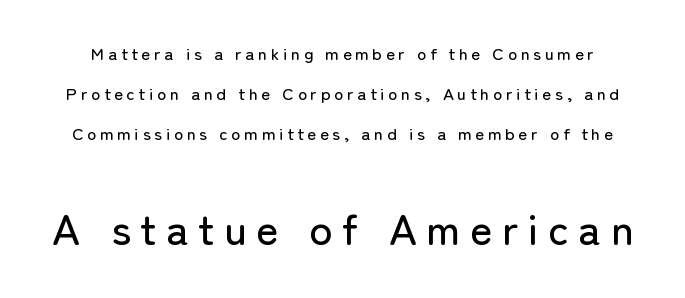
Q: Is the text italic (slanted)? A: No, it is upright.
Q: Is the typeface a serif or a sans-serif typeface? A: Sans-serif.
Q: Is the text underlined? A: No.
Q: Is the spacing between letters normal or unusually wide? A: Unusually wide.
Q: Is the spacing between lines tight, normal or loose? A: Loose.
Q: Which block of text is set in a larger size, the first (top) or the second (bottom)? A: The second (bottom) one.
Q: Width (condensed, normal, or wide)? A: Normal.
Q: Stroke contrast? A: Low.
Q: x-height? A: Medium.
Q: Monospaced? A: No.
